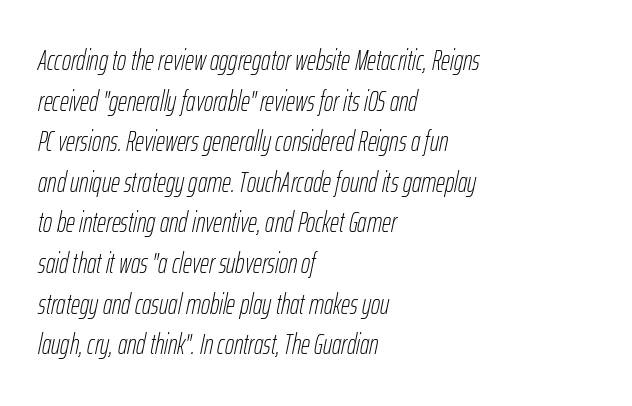
The image shows 28 px thin, condensed type, italic (leaning right); set left-aligned, normal line spacing (1.45x), normal letter spacing, not underlined; low stroke contrast and a medium x-height.
